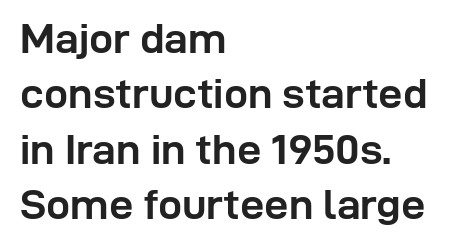
This rendering features lettering with no underline. The line texture is even and compact thanks to regular tracking. Reading down the column, the eye jumps a familiar distance to each next line. In terms of posture, this sample is upright.
